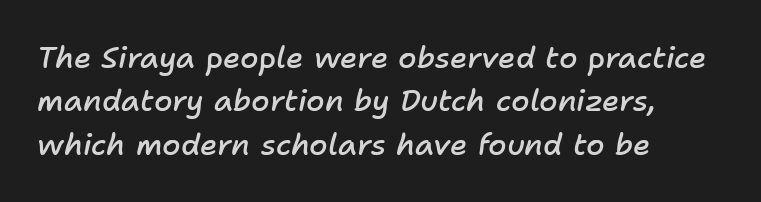
{"italic": "yes", "lean": "right", "slant_degrees": 11, "bold": "semi", "weight": "semibold", "width": "normal", "stroke_contrast": "low", "x_height": "medium", "monospaced": "no", "underline": "no", "align": "left", "line_spacing": "normal", "line_spacing_ratio": 1.45, "letter_spacing": "normal", "letter_spacing_em": 0.0, "glyph_px": 30}
